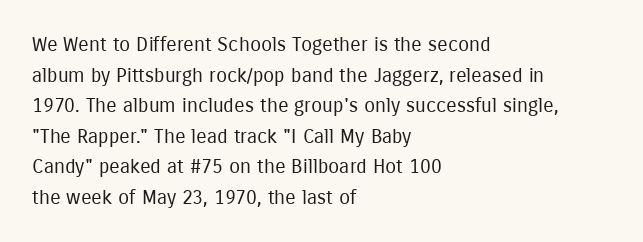
Q: Is the text bold? A: No.
Q: Is the text italic (slanted)? A: No, it is upright.
Q: Is the text underlined? A: No.
Q: How is the paragraph aligned? A: Left-aligned.
Q: Is the spacing between letters normal or unusually wide? A: Normal.
Q: Is the spacing between lines tight, normal or loose? A: Normal.
